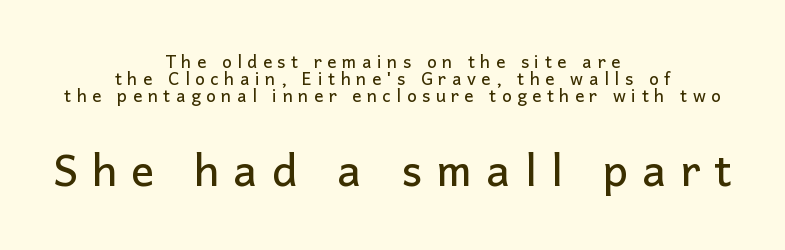
Grotesque or geometric, the face here clearly has no serifs. Underlining? Definitely not there. Tall strokes in this sample are plumb rather than angled. Is there much room between lines? No — they nearly touch.
